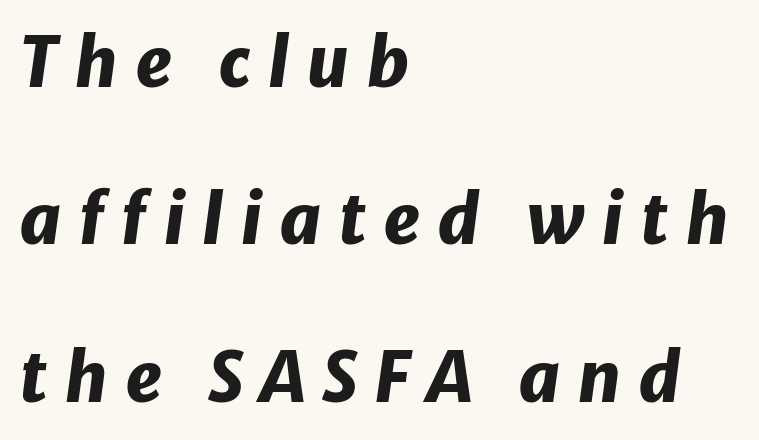
The image shows 69 px heavy type, italic (leaning right); set left-aligned, loose line spacing (2.28x), unusually wide letter spacing (+0.24 em), not underlined; low stroke contrast and a medium x-height.
